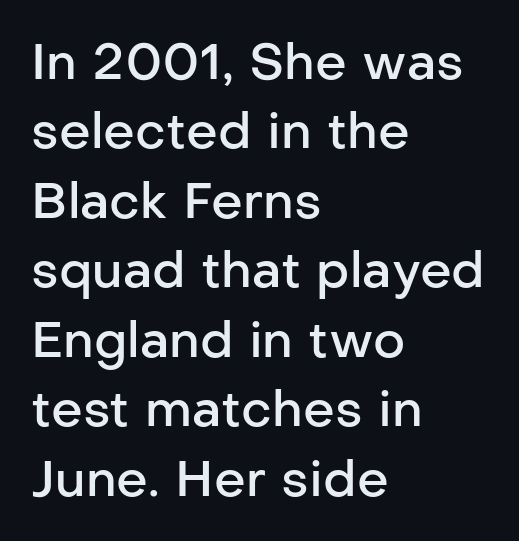
Q: Is the text bold? A: Semi-bold.
Q: Is the text italic (slanted)? A: No, it is upright.
Q: Is the typeface a serif or a sans-serif typeface? A: Sans-serif.
Q: Is the text underlined? A: No.
Q: How is the paragraph aligned? A: Left-aligned.
Q: Is the spacing between letters normal or unusually wide? A: Normal.
Q: Is the spacing between lines tight, normal or loose? A: Normal.
Q: Width (condensed, normal, or wide)? A: Normal.
Q: Stroke contrast? A: Low.
Q: x-height? A: Medium.
Q: Monospaced? A: No.
